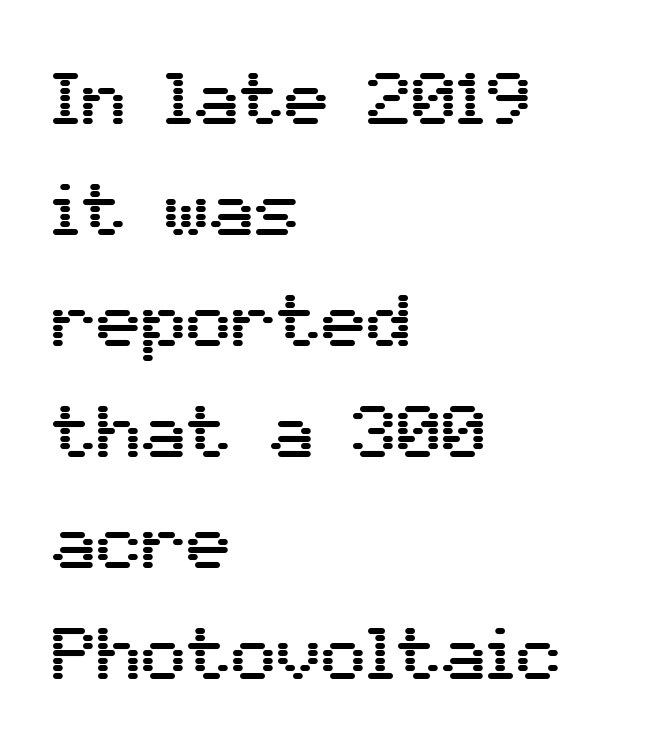
This sample uses a sans-serif face. Character widths vary here, with narrow letters taking less room than wide ones. The compositor pushed each line to the left boundary. In terms of leading, this rendering sits right in the middle. This sample uses an upright cut, with every glyph sitting square on the baseline. In terms of letterspacing, this is plain default setting.
